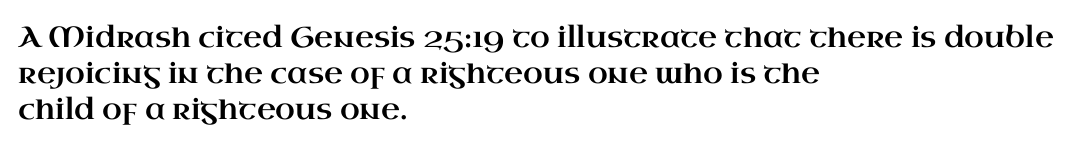
{"serif": "yes", "italic": "no", "width": "wide", "stroke_contrast": "high", "x_height": "small", "monospaced": "no", "underline": "no", "align": "left", "line_spacing_ratio": 1.24, "letter_spacing": "normal", "letter_spacing_em": 0.0, "glyph_px": 29}
